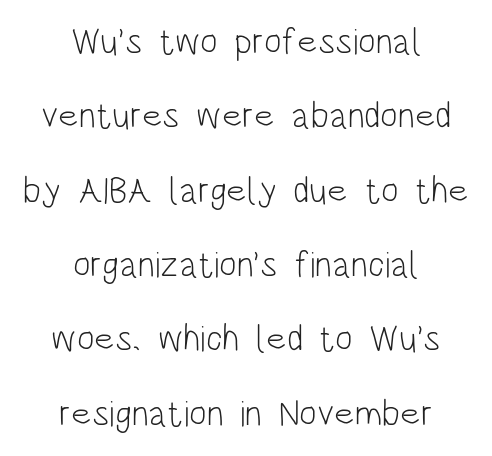
The image shows 37 px light, condensed sans-serif type, upright; set centered, loose line spacing (2.01x), normal letter spacing, not underlined; low stroke contrast and a large x-height.
